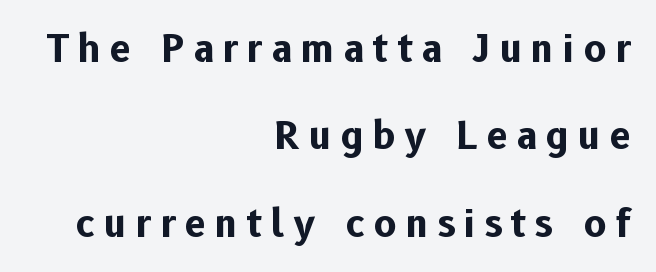
Q: Is the text bold? A: Yes.
Q: Is the text italic (slanted)? A: No, it is upright.
Q: Is the typeface a serif or a sans-serif typeface? A: Sans-serif.
Q: Is the text underlined? A: No.
Q: How is the paragraph aligned? A: Right-aligned.
Q: Is the spacing between letters normal or unusually wide? A: Unusually wide.
Q: Is the spacing between lines tight, normal or loose? A: Loose.
Q: Width (condensed, normal, or wide)? A: Normal.
Q: Stroke contrast? A: Low.
Q: x-height? A: Medium.
Q: Monospaced? A: No.
